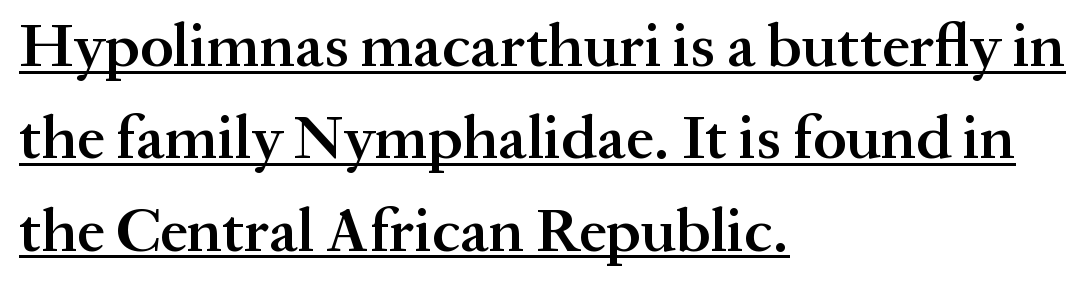
Note the varied advance widths — an 'i' is clearly narrower than an 'm'. Serif or sans? Serif — the stroke terminals have little feet. The passage shown stacks its lines at a standard gap. Is there an underline? Yes — a line sits under the letters. The type is set solid horizontally, with unmodified tracking.
